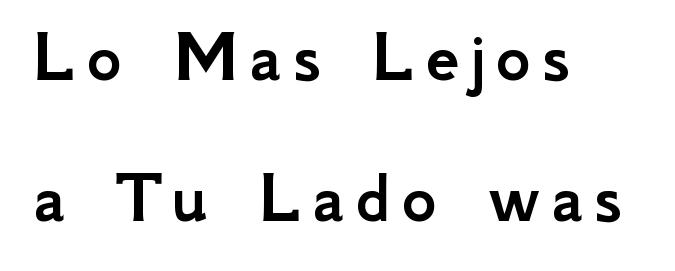
The image shows 75 px sans-serif type, upright; set left-aligned, line spacing 1.88x, not underlined; low stroke contrast and a small x-height.
